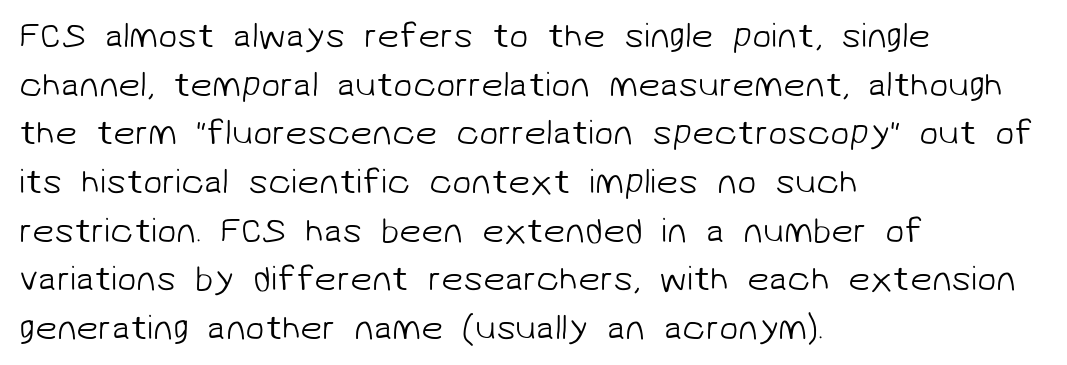
Q: Is the text bold? A: No.
Q: Is the typeface a serif or a sans-serif typeface? A: Sans-serif.
Q: Is the text underlined? A: No.
Q: How is the paragraph aligned? A: Left-aligned.
Q: Is the spacing between letters normal or unusually wide? A: Normal.
Q: Is the spacing between lines tight, normal or loose? A: Normal.
Q: Width (condensed, normal, or wide)? A: Normal.
Q: Stroke contrast? A: Low.
Q: x-height? A: Medium.
Q: Monospaced? A: No.
